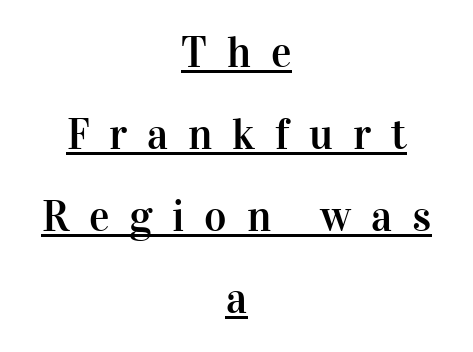
Q: Is the text italic (slanted)? A: No, it is upright.
Q: Is the typeface a serif or a sans-serif typeface? A: Serif.
Q: Is the text underlined? A: Yes.
Q: How is the paragraph aligned? A: Centered.
Q: Is the spacing between letters normal or unusually wide? A: Unusually wide.
Q: Is the spacing between lines tight, normal or loose? A: Loose.
Q: Width (condensed, normal, or wide)? A: Normal.
Q: Stroke contrast? A: High.
Q: x-height? A: Medium.
Q: Monospaced? A: No.
